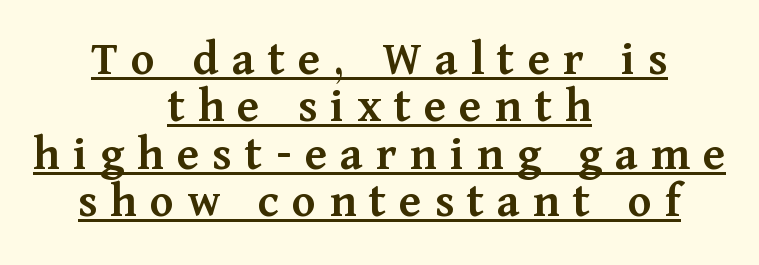
The image shows 50 px semibold serif type, upright; set centered, tight line spacing (0.95x), unusually wide letter spacing (+0.26 em), underlined; medium stroke contrast and a medium x-height.
